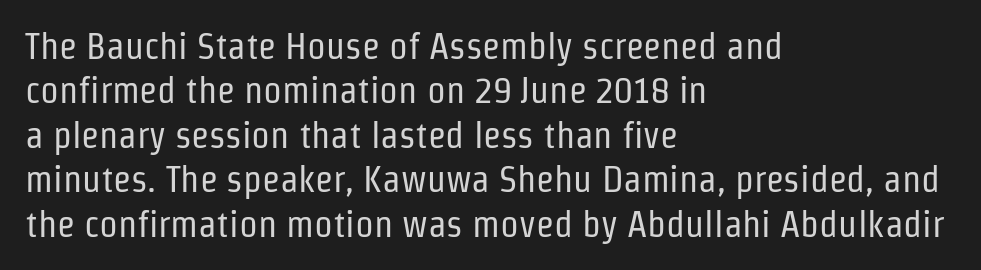
Q: Is the text bold? A: No.
Q: Is the text italic (slanted)? A: No, it is upright.
Q: Is the typeface a serif or a sans-serif typeface? A: Sans-serif.
Q: Is the text underlined? A: No.
Q: How is the paragraph aligned? A: Left-aligned.
Q: Is the spacing between letters normal or unusually wide? A: Normal.
Q: Width (condensed, normal, or wide)? A: Condensed.
Q: Stroke contrast? A: Low.
Q: x-height? A: Medium.
Q: Monospaced? A: No.
